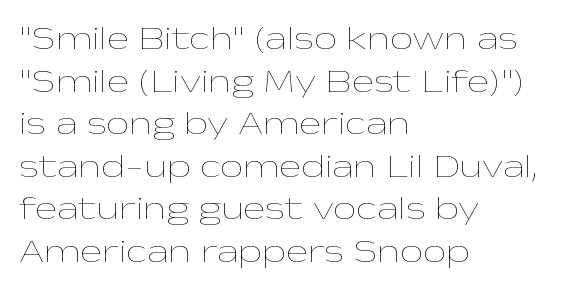
{"italic": "no", "bold": "no", "weight": "thin", "width": "wide", "stroke_contrast": "low", "x_height": "medium", "monospaced": "no", "underline": "no", "align": "left", "line_spacing": "normal", "line_spacing_ratio": 1.29, "letter_spacing": "normal", "letter_spacing_em": 0.0, "glyph_px": 33}
